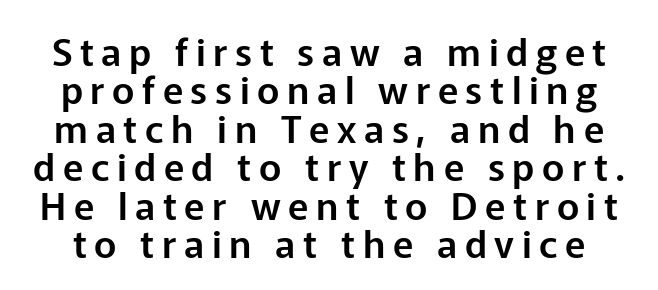
Q: Is the text italic (slanted)? A: No, it is upright.
Q: Is the typeface a serif or a sans-serif typeface? A: Sans-serif.
Q: Is the text underlined? A: No.
Q: Is the spacing between letters normal or unusually wide? A: Unusually wide.
Q: Is the spacing between lines tight, normal or loose? A: Tight.
Q: Width (condensed, normal, or wide)? A: Normal.
Q: Stroke contrast? A: Low.
Q: x-height? A: Medium.
Q: Monospaced? A: No.
